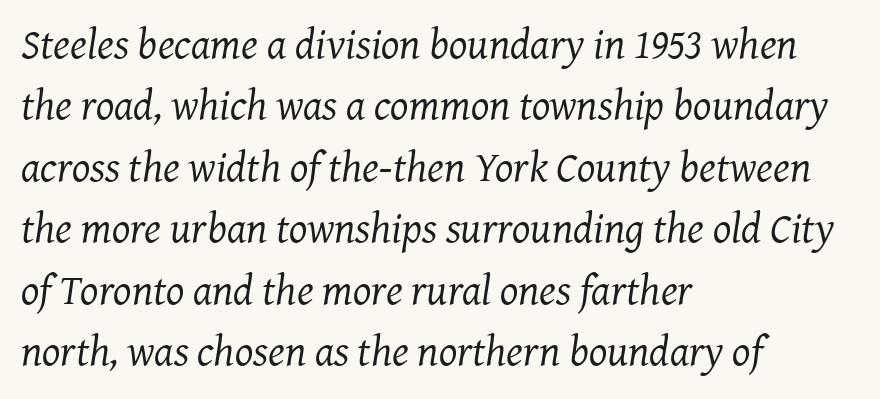
{"serif": "yes", "italic": "yes", "lean": "right", "slant_degrees": 7, "bold": "no", "weight": "regular", "width": "normal", "stroke_contrast": "medium", "x_height": "medium", "monospaced": "no", "underline": "no", "align": "left", "line_spacing": "normal", "line_spacing_ratio": 1.43, "letter_spacing": "normal", "letter_spacing_em": 0.0, "glyph_px": 43}
